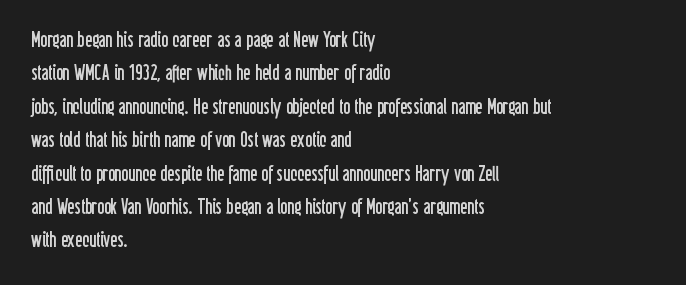
The image shows 21 px text type, upright; set left-aligned, normal line spacing (1.59x), normal letter spacing, not underlined.
